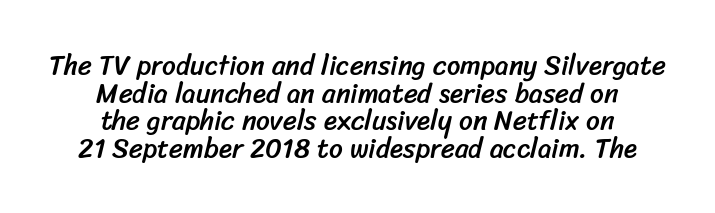
The passage shown has conventional tracking throughout. If you folded the block vertically in half, each line would mirror itself in length. Compared with typical paragraphs, the rows here are closer together. Decoration check: the copy has no underline.
